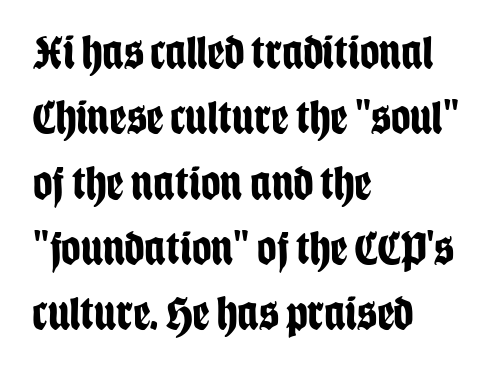
{"serif": "no", "italic": "no", "bold": "yes", "weight": "bold", "width": "condensed", "stroke_contrast": "low", "x_height": "large", "monospaced": "no", "underline": "no", "align": "left", "line_spacing": "normal", "line_spacing_ratio": 1.36, "letter_spacing": "normal", "letter_spacing_em": 0.0, "glyph_px": 48}
